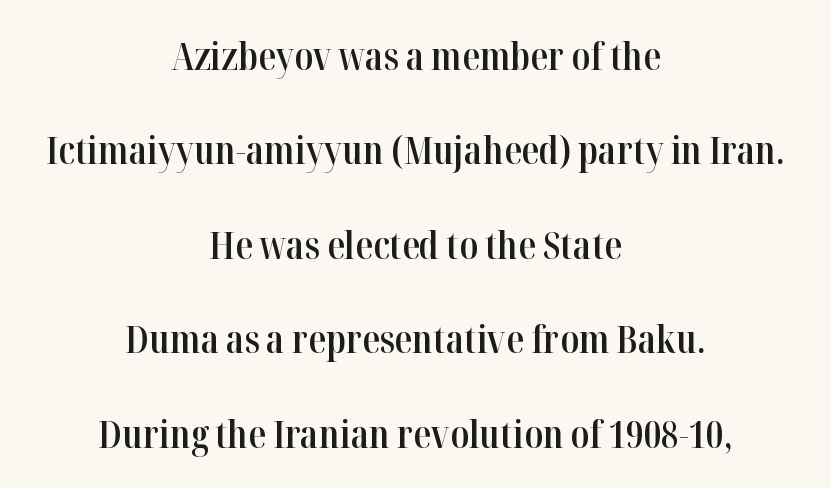
{"serif": "yes", "italic": "no", "bold": "semi", "weight": "semibold", "width": "condensed", "stroke_contrast": "high", "x_height": "medium", "monospaced": "no", "underline": "no", "align": "center", "line_spacing": "loose", "line_spacing_ratio": 2.42, "letter_spacing": "normal", "letter_spacing_em": 0.0, "glyph_px": 39}
